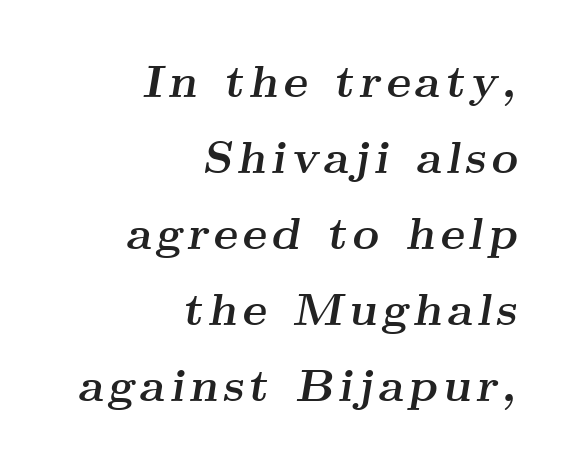
{"serif": "yes", "italic": "yes", "lean": "right", "slant_degrees": 9, "bold": "yes", "weight": "semibold", "width": "wide", "stroke_contrast": "medium", "x_height": "small", "monospaced": "no", "underline": "no", "align": "right", "line_spacing": "normal", "line_spacing_ratio": 1.65, "glyph_px": 46}
